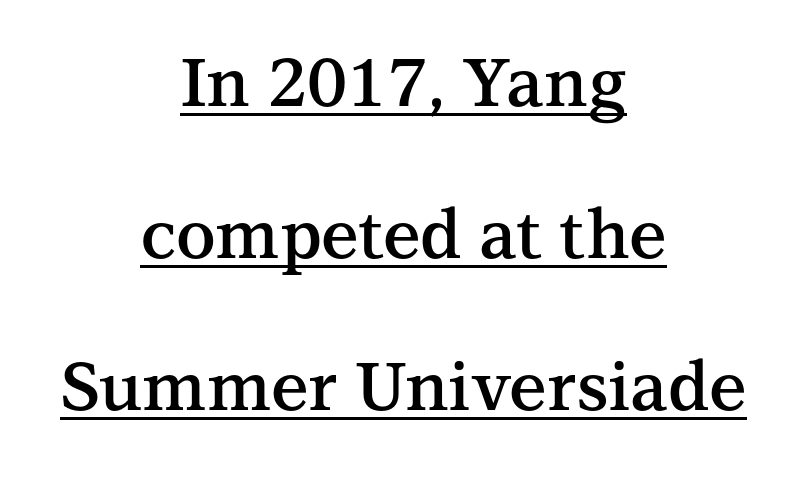
{"serif": "yes", "italic": "no", "bold": "semi", "weight": "semibold", "width": "normal", "stroke_contrast": "medium", "x_height": "medium", "monospaced": "no", "underline": "yes", "align": "center", "line_spacing": "loose", "line_spacing_ratio": 2.27, "letter_spacing": "normal", "letter_spacing_em": 0.0, "glyph_px": 67}
